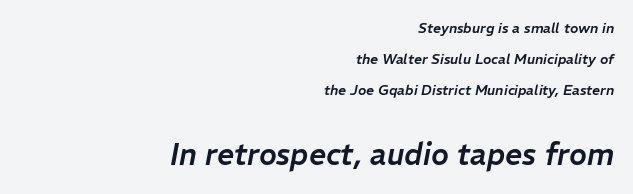
The rendering applies a slant to the glyphs. Character widths vary here, with narrow letters taking less room than wide ones. Which margin do the lines hug? The right one — the left edge is uneven. Each word holds together tightly as a unit, with standard inter-letter gaps. The foot of each line stays bare and open. One glance says open: line gaps are wider than usual.
